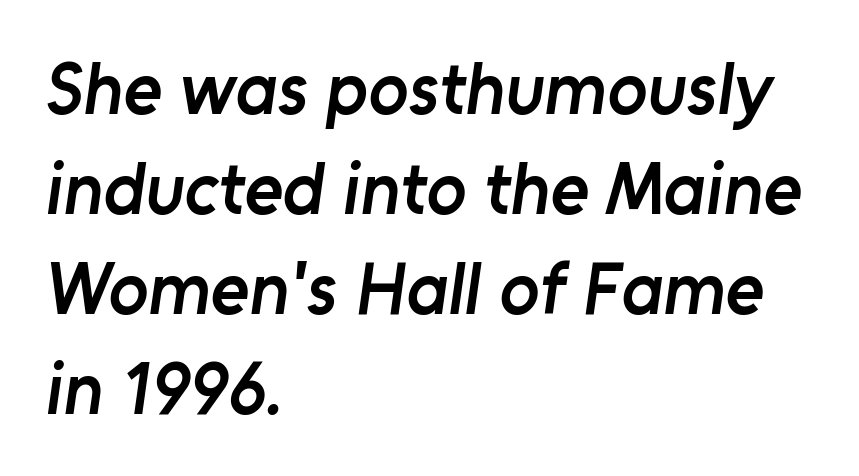
{"serif": "no", "bold": "semi", "weight": "semibold", "width": "normal", "stroke_contrast": "low", "x_height": "medium", "monospaced": "no", "underline": "no", "align": "left", "line_spacing": "normal", "line_spacing_ratio": 1.35, "letter_spacing": "normal", "letter_spacing_em": 0.0, "glyph_px": 74}
